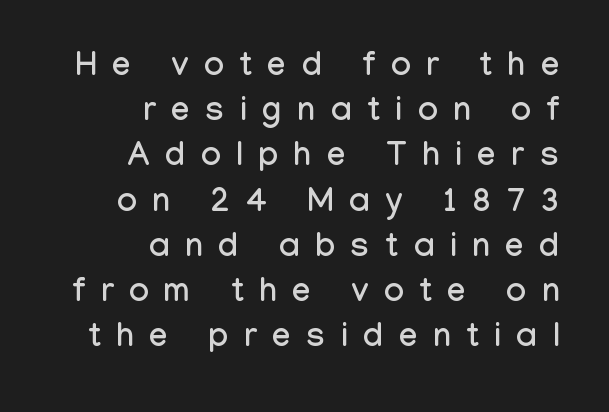
The image shows 33 px condensed sans-serif type, upright; set right-aligned, normal line spacing (1.37x), unusually wide letter spacing (+0.48 em), not underlined; low stroke contrast and a medium x-height.
